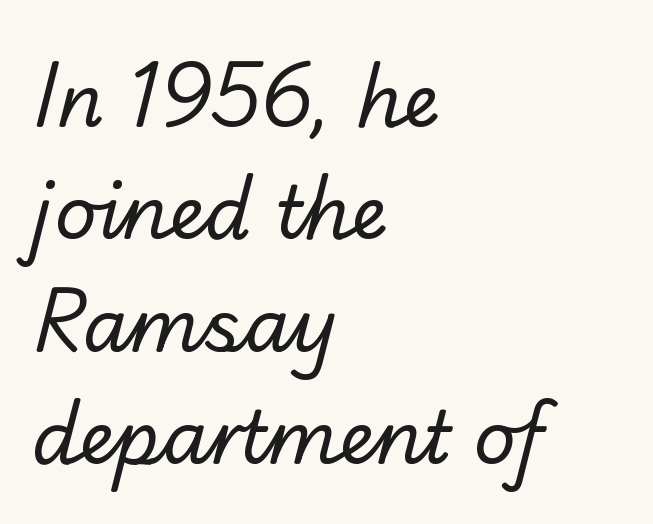
Q: Is the text bold? A: No.
Q: Is the typeface a serif or a sans-serif typeface? A: Sans-serif.
Q: Is the text underlined? A: No.
Q: How is the paragraph aligned? A: Left-aligned.
Q: Is the spacing between letters normal or unusually wide? A: Normal.
Q: Is the spacing between lines tight, normal or loose? A: Normal.
Q: Width (condensed, normal, or wide)? A: Normal.
Q: Stroke contrast? A: Low.
Q: x-height? A: Small.
Q: Monospaced? A: No.
